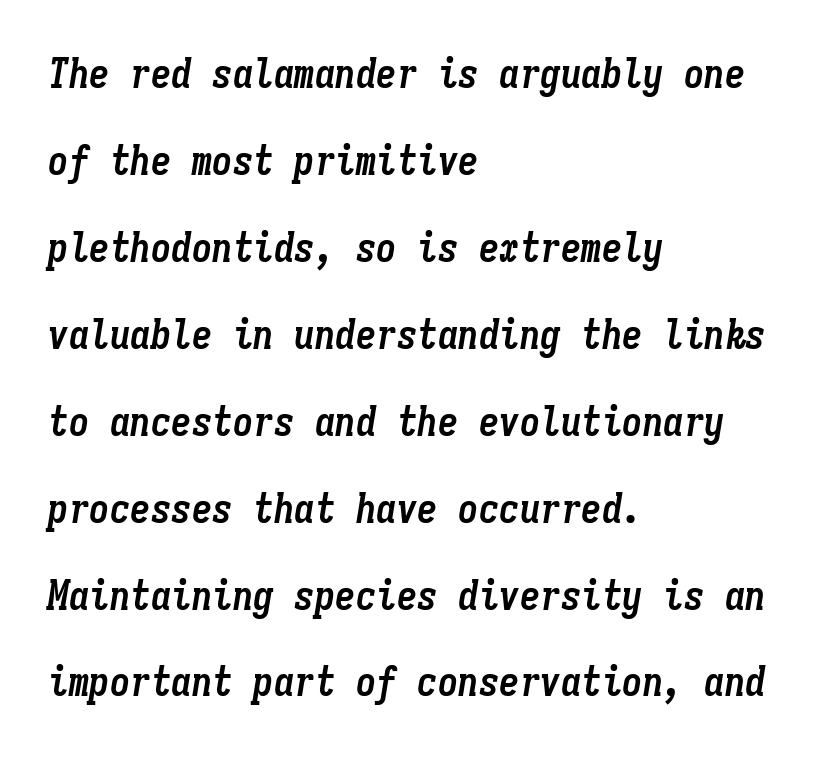
{"italic": "yes", "lean": "right", "slant_degrees": 9, "bold": "yes", "weight": "semibold", "width": "condensed", "stroke_contrast": "low", "x_height": "medium", "monospaced": "yes", "underline": "no", "align": "left", "line_spacing": "loose", "line_spacing_ratio": 2.12, "letter_spacing": "normal", "letter_spacing_em": 0.0, "glyph_px": 41}
